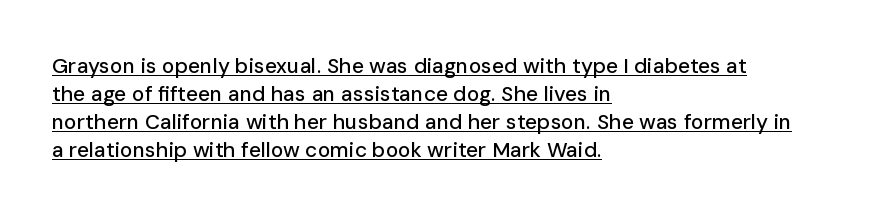
The image shows 21 px text type, upright; set left-aligned, normal line spacing (1.34x), normal letter spacing, underlined.
